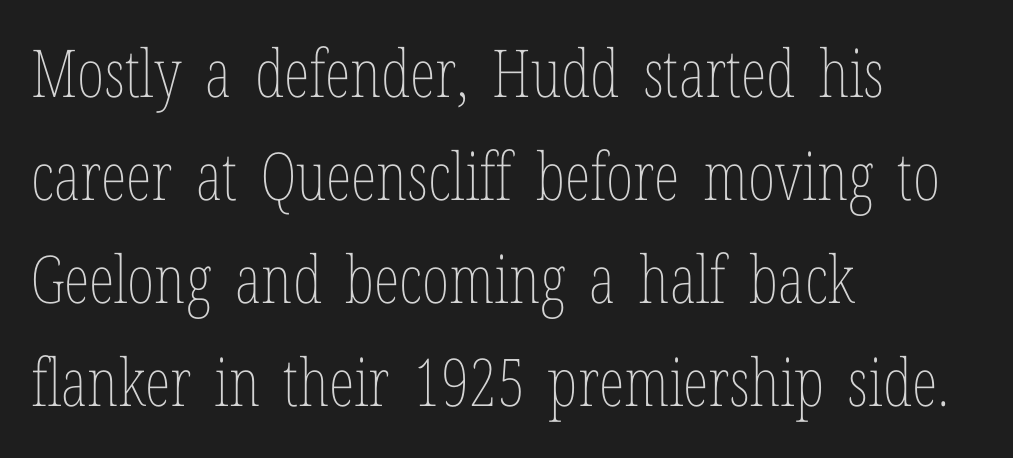
{"italic": "no", "bold": "no", "weight": "thin", "width": "condensed", "stroke_contrast": "low", "x_height": "medium", "monospaced": "no", "underline": "no", "align": "left", "line_spacing": "normal", "line_spacing_ratio": 1.56, "letter_spacing": "normal", "letter_spacing_em": 0.0, "glyph_px": 66}
